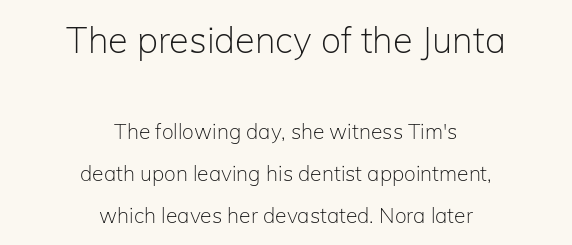
{"serif": "no", "italic": "no", "bold": "no", "weight": "light", "width": "normal", "stroke_contrast": "low", "x_height": "medium", "monospaced": "no", "underline": "no", "align": "center", "line_spacing": "loose", "line_spacing_ratio": 2.0, "letter_spacing": "normal", "letter_spacing_em": 0.0, "larger_block": "first", "size_ratio": 1.71, "glyph_px": 36}
